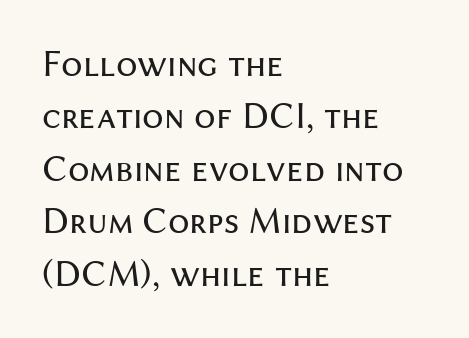
{"serif": "no", "italic": "no", "bold": "no", "weight": "regular", "width": "normal", "stroke_contrast": "medium", "x_height": "medium", "monospaced": "no", "underline": "no", "align": "left", "line_spacing": "normal", "line_spacing_ratio": 1.38, "letter_spacing": "normal", "letter_spacing_em": 0.0, "glyph_px": 38}
